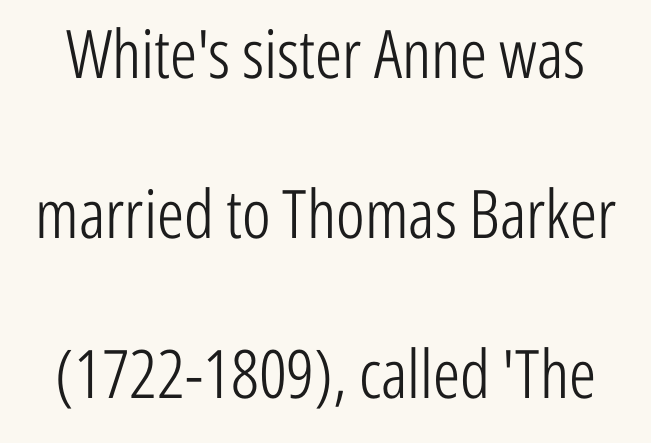
Words appear dense and cohesive because spacing is normal. Does the type have serifs? No, each stem ends abruptly. Character widths vary here, with narrow letters taking less room than wide ones. Clear beneath every line of the passage. The letters look calm and open, with moderate or lighter stems. Posture: upright roman.
